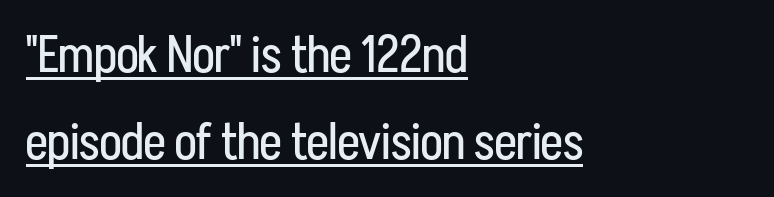
{"serif": "no", "italic": "no", "bold": "no", "weight": "regular", "width": "condensed", "stroke_contrast": "low", "x_height": "medium", "monospaced": "no", "underline": "yes", "align": "left", "line_spacing_ratio": 1.71, "letter_spacing": "normal", "letter_spacing_em": 0.0, "glyph_px": 51}
